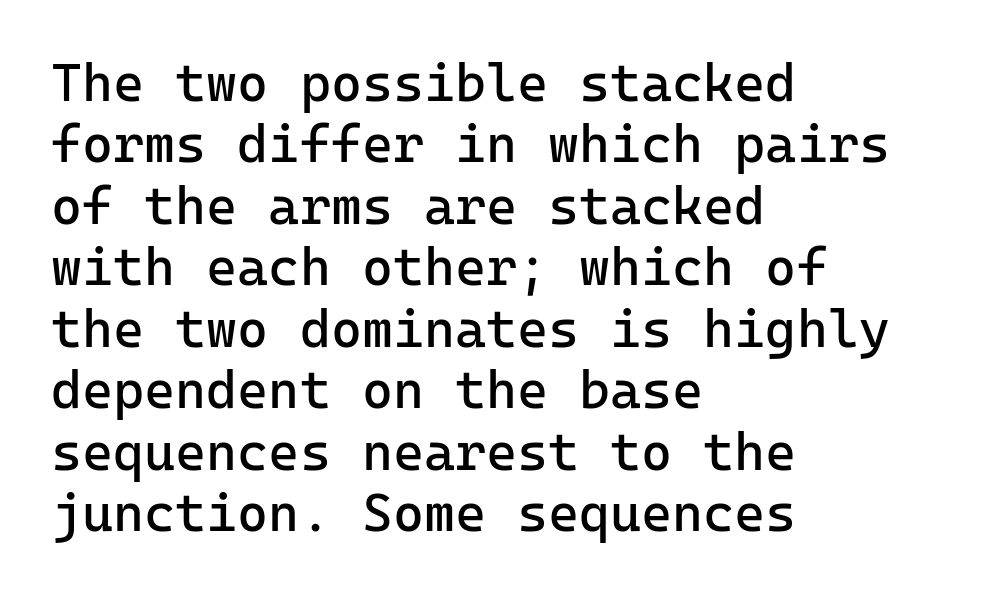
{"serif": "no", "italic": "no", "bold": "no", "weight": "regular", "width": "normal", "stroke_contrast": "low", "x_height": "medium", "monospaced": "yes", "underline": "no", "align": "left", "line_spacing_ratio": 1.16, "letter_spacing": "normal", "letter_spacing_em": 0.0, "glyph_px": 53}
